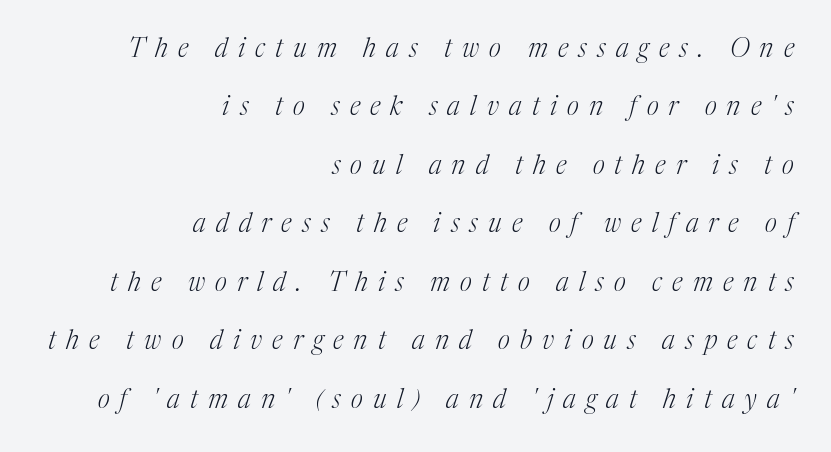
The image shows 26 px text type, italic (leaning right); set right-aligned, loose line spacing (2.25x), unusually wide letter spacing (+0.39 em), not underlined.
